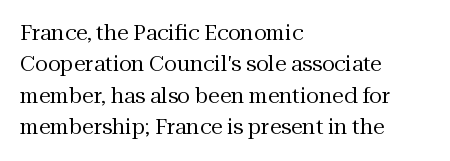
{"italic": "no", "bold": "no", "underline": "no", "align": "left", "line_spacing": "normal", "line_spacing_ratio": 1.5, "letter_spacing": "normal", "letter_spacing_em": 0.0, "glyph_px": 21}
